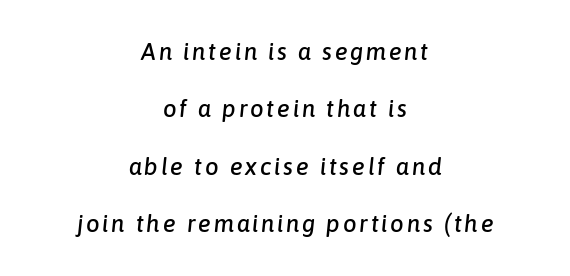
Q: Is the text italic (slanted)? A: Yes, it leans right by about 6 degrees.
Q: Is the text underlined? A: No.
Q: How is the paragraph aligned? A: Centered.
Q: Is the spacing between lines tight, normal or loose? A: Loose.
